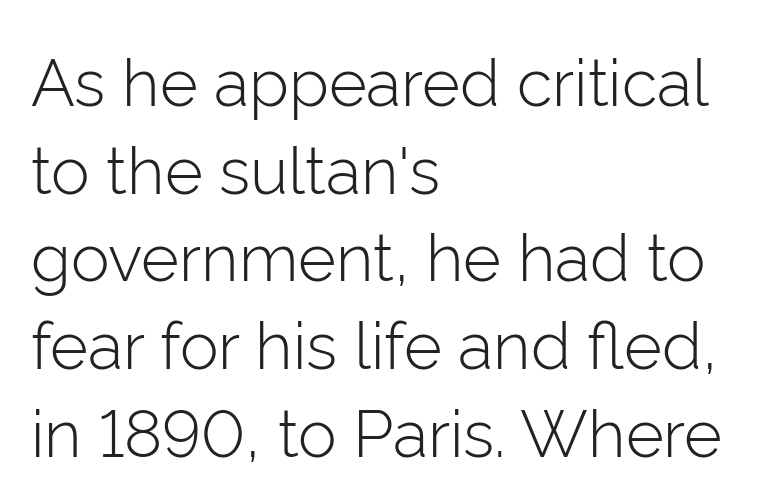
The image shows 65 px light sans-serif type, upright; set left-aligned, normal line spacing (1.35x), normal letter spacing, not underlined; low stroke contrast and a medium x-height.
